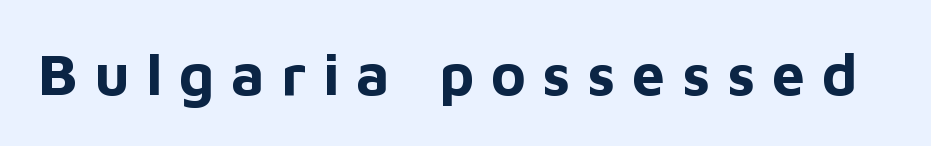
Q: Is the text bold? A: Yes.
Q: Is the text italic (slanted)? A: No, it is upright.
Q: Is the typeface a serif or a sans-serif typeface? A: Sans-serif.
Q: Is the text underlined? A: No.
Q: Is the spacing between letters normal or unusually wide? A: Unusually wide.
Q: Width (condensed, normal, or wide)? A: Normal.
Q: Stroke contrast? A: Low.
Q: x-height? A: Medium.
Q: Monospaced? A: No.
